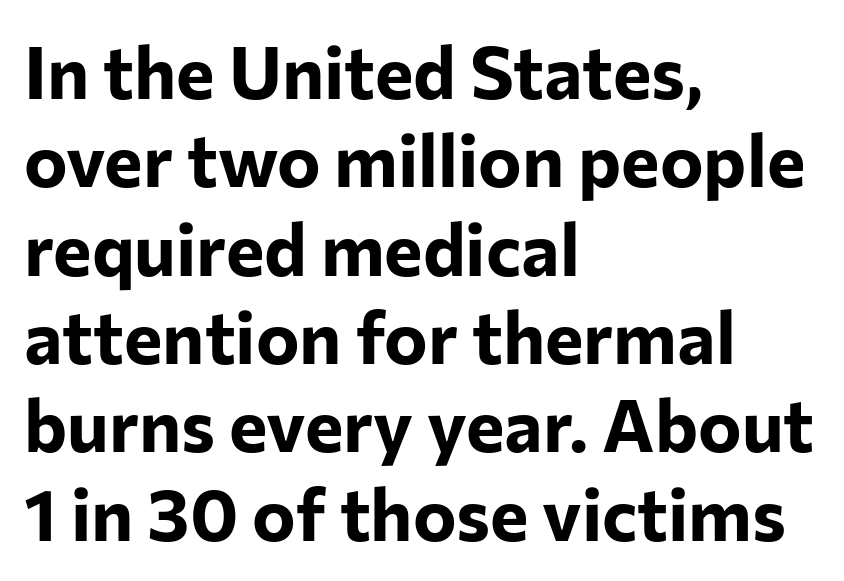
{"serif": "no", "italic": "no", "bold": "yes", "weight": "bold", "width": "normal", "stroke_contrast": "low", "x_height": "medium", "monospaced": "no", "underline": "no", "align": "left", "line_spacing_ratio": 1.21, "letter_spacing": "normal", "letter_spacing_em": 0.0, "glyph_px": 73}
